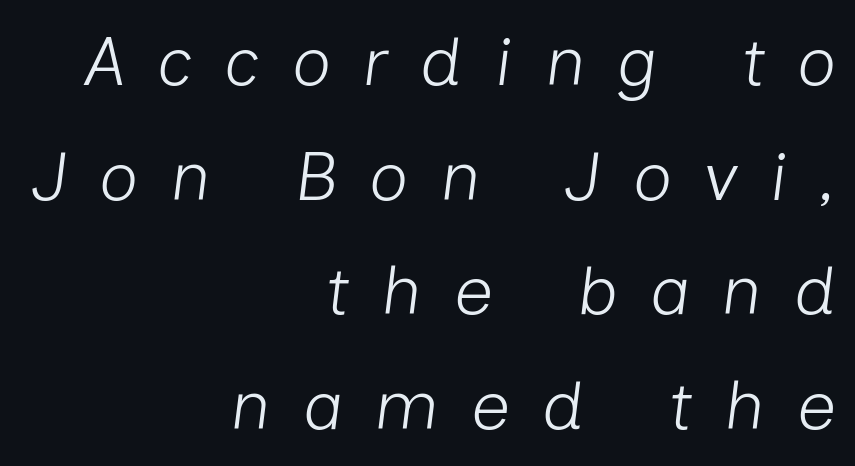
Character widths vary here, with narrow letters taking less room than wide ones. Summary of weight: not heavy and not bold. The text carries the slant typical of an italic or oblique font. Teacher's note: observe the even right margin — that is flush-right alignment. The string is rendered with underlining switched off.
